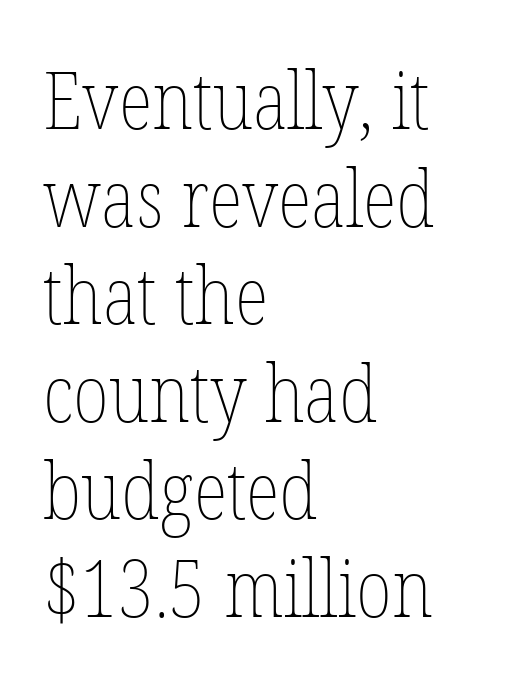
{"italic": "no", "bold": "no", "weight": "thin", "width": "condensed", "stroke_contrast": "low", "x_height": "medium", "monospaced": "no", "underline": "no", "align": "left", "line_spacing_ratio": 1.22, "letter_spacing": "normal", "letter_spacing_em": 0.0, "glyph_px": 80}
